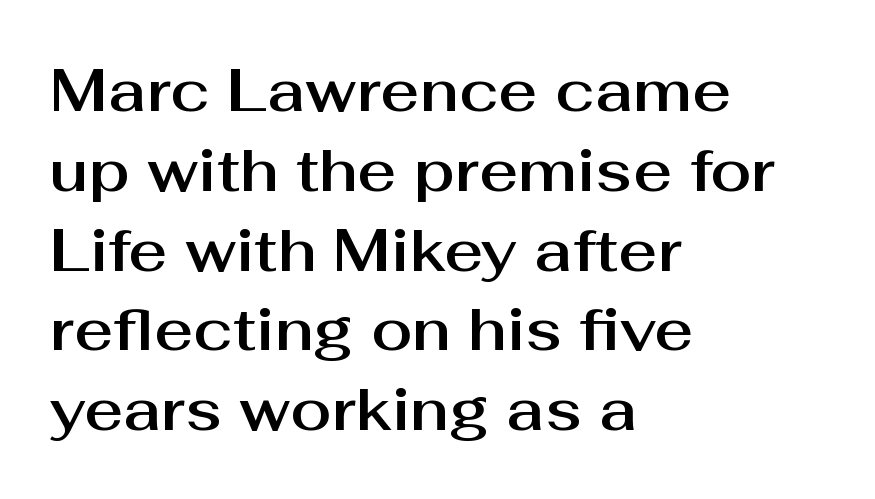
{"serif": "no", "italic": "no", "width": "normal", "stroke_contrast": "medium", "x_height": "medium", "monospaced": "no", "underline": "no", "align": "left", "line_spacing": "normal", "line_spacing_ratio": 1.33, "letter_spacing": "normal", "letter_spacing_em": 0.0, "glyph_px": 60}
